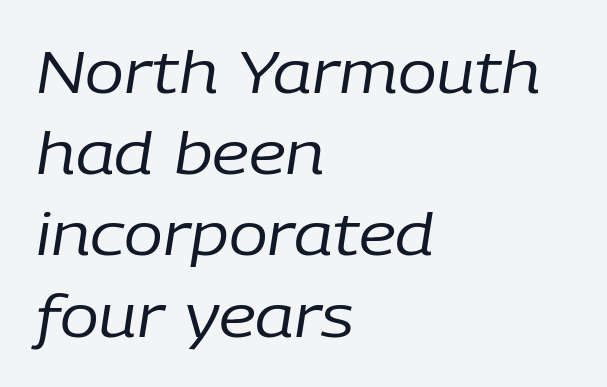
The image shows 58 px regular-weight type, italic (leaning right); set left-aligned, normal line spacing (1.4x), normal letter spacing, not underlined; low stroke contrast and a medium x-height.
